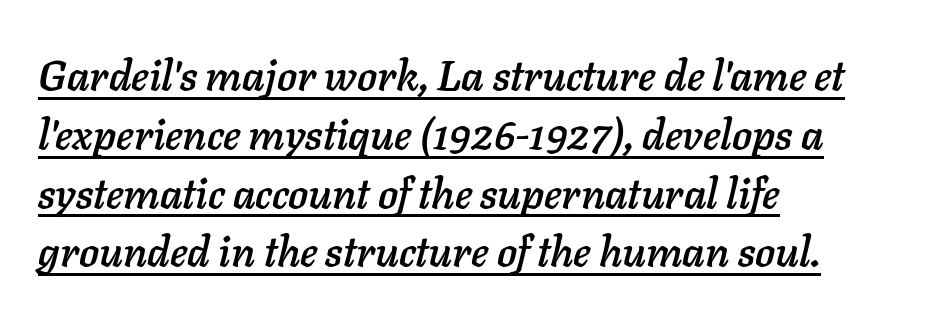
This sample uses an oblique cut, with every glyph tilted off the vertical. This is underlined copy, the kind a proofreader might mark for attention. The lines are quadded left. Nothing unusual about the tracking: characters are spaced as the font intends. Is this a fixed-width face? No — the glyphs have proportional, varying widths.
